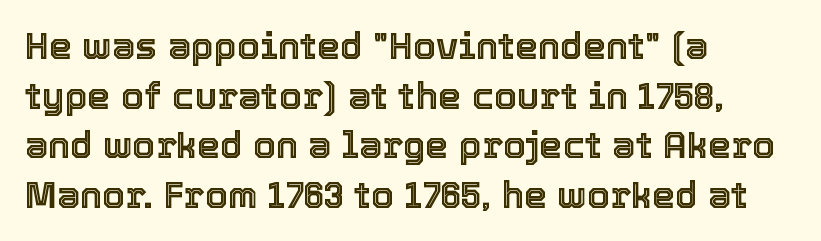
{"italic": "no", "width": "normal", "x_height": "medium", "monospaced": "no", "underline": "no", "align": "left", "line_spacing": "normal", "line_spacing_ratio": 1.34, "letter_spacing": "normal", "letter_spacing_em": 0.0, "glyph_px": 37}
